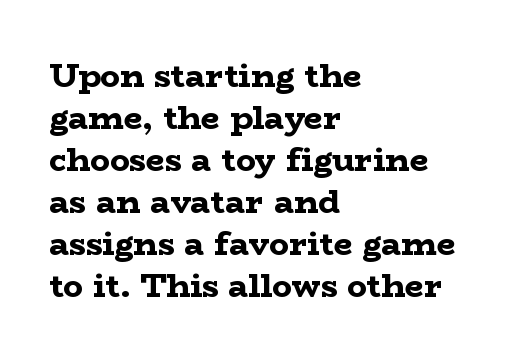
The image shows 33 px bold, wide serif type, upright; set left-aligned, normal line spacing (1.27x), normal letter spacing, not underlined; low stroke contrast and a medium x-height.
